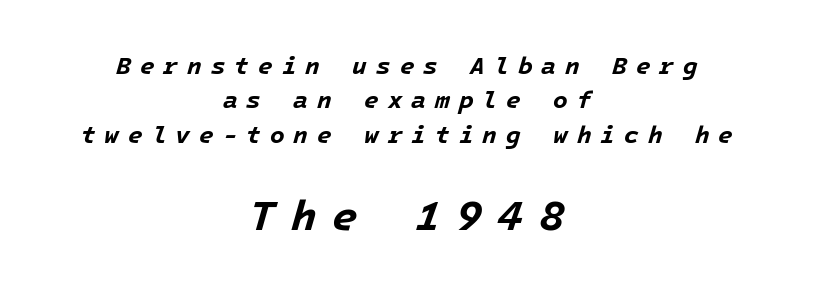
The image shows 42 px bold type, italic (leaning right); set centered, normal line spacing (1.43x), unusually wide letter spacing (+0.37 em), not underlined; the second (bottom) block is 1.75x larger; low stroke contrast and a medium x-height.
